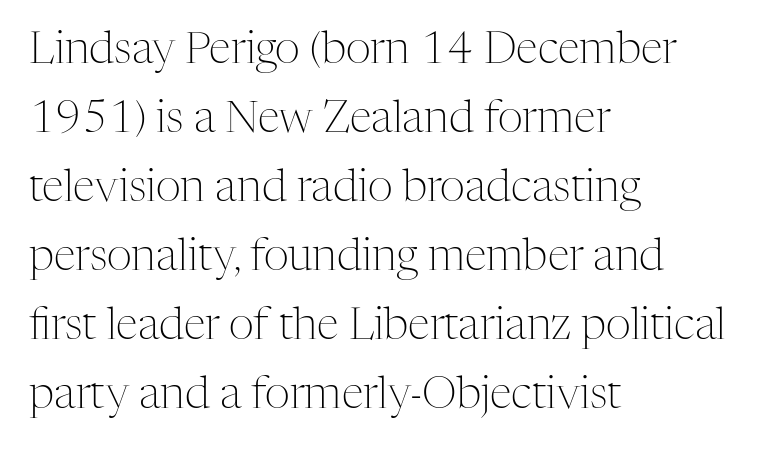
The image shows 44 px light serif type, upright; set left-aligned, normal line spacing (1.57x), normal letter spacing, not underlined; medium stroke contrast and a medium x-height.
